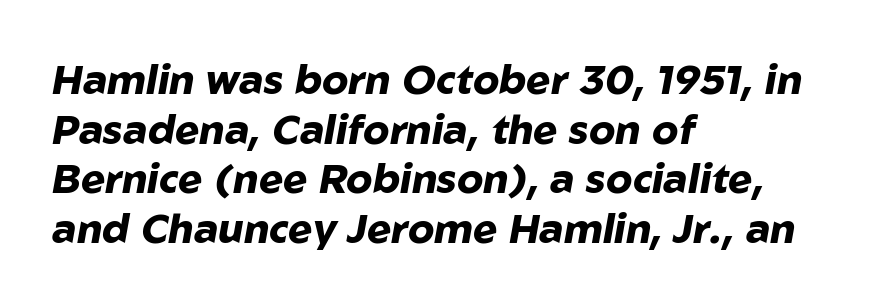
{"italic": "yes", "lean": "right", "slant_degrees": 10, "bold": "yes", "weight": "heavy", "width": "normal", "stroke_contrast": "low", "x_height": "medium", "monospaced": "no", "underline": "no", "align": "left", "line_spacing_ratio": 1.21, "letter_spacing": "normal", "letter_spacing_em": 0.0, "glyph_px": 41}
